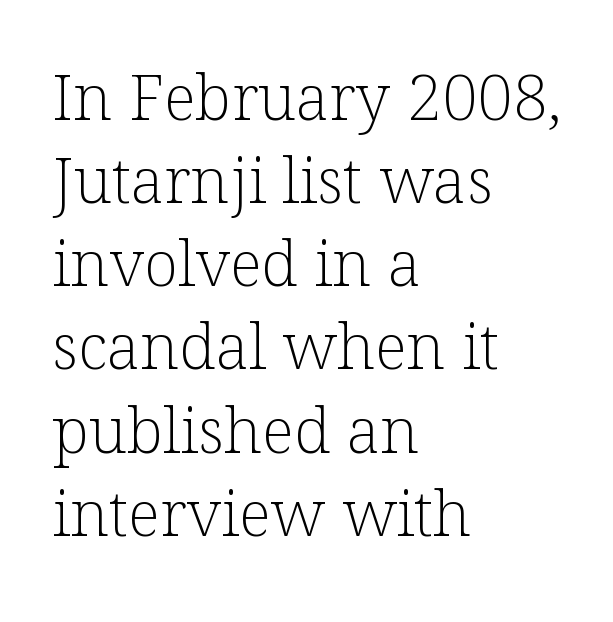
{"serif": "yes", "italic": "no", "bold": "no", "weight": "light", "width": "normal", "stroke_contrast": "low", "x_height": "medium", "monospaced": "no", "underline": "no", "align": "left", "line_spacing": "normal", "line_spacing_ratio": 1.32, "letter_spacing": "normal", "letter_spacing_em": 0.0, "glyph_px": 63}
